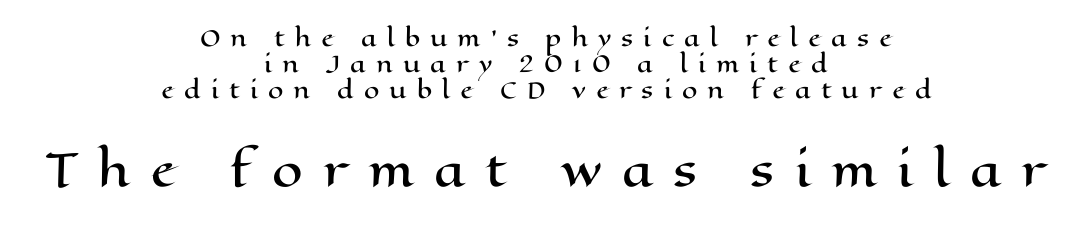
The image shows 44 px wide type, upright; set centered, line spacing 1.19x, unusually wide letter spacing (+0.46 em), not underlined; the second (bottom) block is 2.0x larger; high stroke contrast and a medium x-height.
